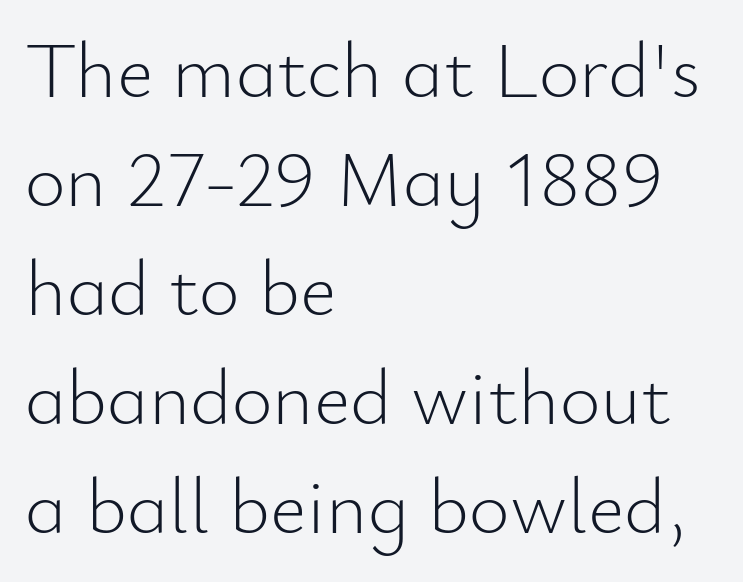
Q: Is the text bold? A: No.
Q: Is the text italic (slanted)? A: No, it is upright.
Q: Is the typeface a serif or a sans-serif typeface? A: Sans-serif.
Q: Is the text underlined? A: No.
Q: How is the paragraph aligned? A: Left-aligned.
Q: Is the spacing between letters normal or unusually wide? A: Normal.
Q: Is the spacing between lines tight, normal or loose? A: Normal.
Q: Width (condensed, normal, or wide)? A: Normal.
Q: Stroke contrast? A: Low.
Q: x-height? A: Small.
Q: Monospaced? A: No.
